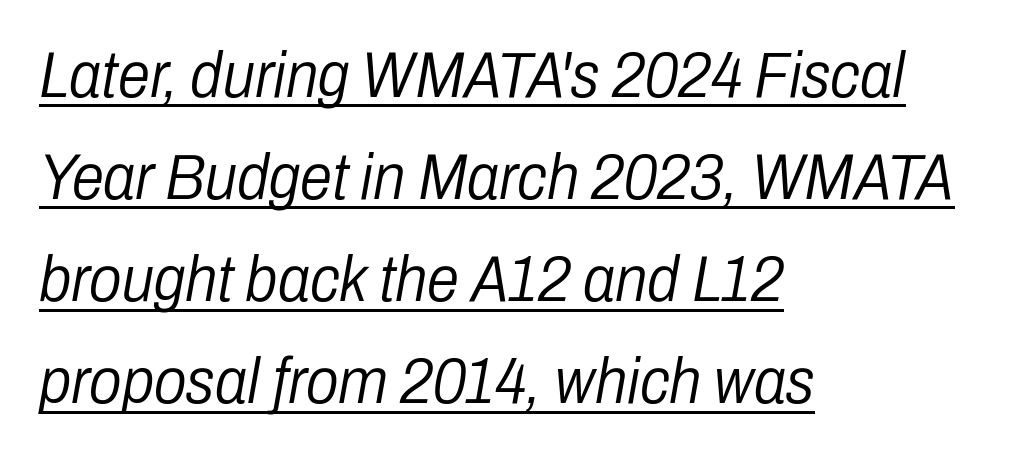
Q: Is the text bold? A: No.
Q: Is the text italic (slanted)? A: Yes, it leans right by about 10 degrees.
Q: Is the text underlined? A: Yes.
Q: How is the paragraph aligned? A: Left-aligned.
Q: Is the spacing between letters normal or unusually wide? A: Normal.
Q: Is the spacing between lines tight, normal or loose? A: Normal.
Q: Width (condensed, normal, or wide)? A: Condensed.
Q: Stroke contrast? A: Low.
Q: x-height? A: Medium.
Q: Monospaced? A: No.
